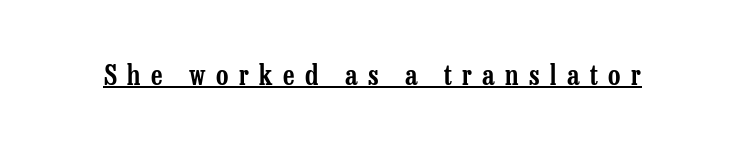
The line texture is sparse and dotted thanks to wide tracking. Tall strokes in this sample are plumb rather than angled. Is there an underline? Yes — a line sits under the letters.
